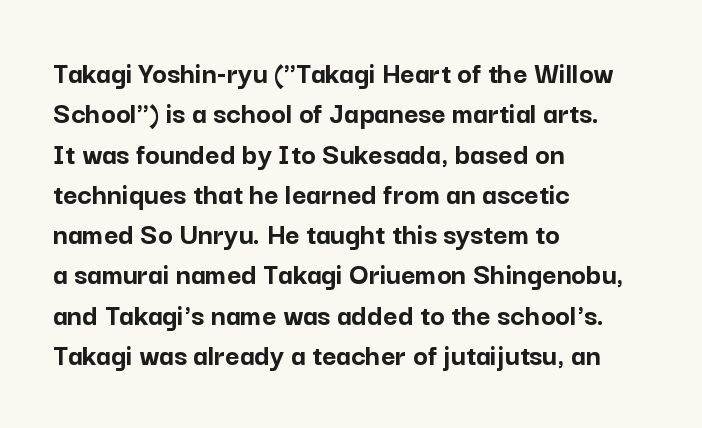
Here the designer chose a conventional face with non-uniform glyph widths. The tracking reads as untouched default to a designer's eye. Quick note: underline off. Note: no serifs on the glyphs. Stroke thickness is high; the sample reads as a true bold. Leftover space on each line is placed entirely after the last word.
